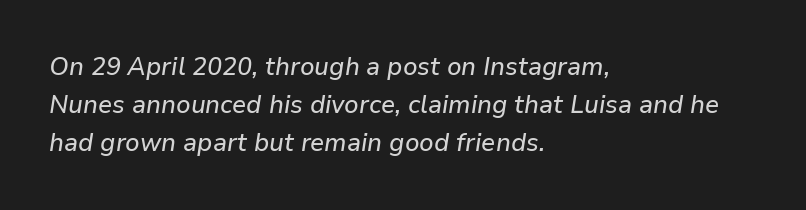
Q: Is the text italic (slanted)? A: Yes, it leans right by about 9 degrees.
Q: Is the text underlined? A: No.
Q: How is the paragraph aligned? A: Left-aligned.
Q: Is the spacing between letters normal or unusually wide? A: Normal.
Q: Is the spacing between lines tight, normal or loose? A: Normal.
